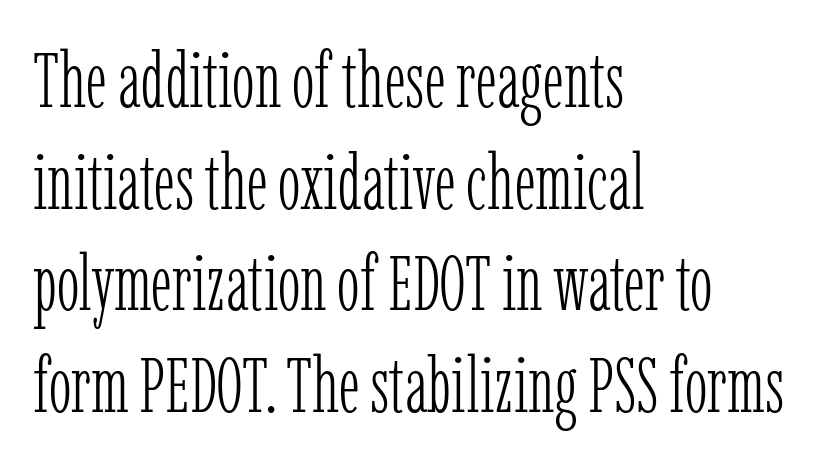
Q: Is the text bold? A: No.
Q: Is the text italic (slanted)? A: No, it is upright.
Q: Is the typeface a serif or a sans-serif typeface? A: Serif.
Q: Is the text underlined? A: No.
Q: How is the paragraph aligned? A: Left-aligned.
Q: Is the spacing between letters normal or unusually wide? A: Normal.
Q: Is the spacing between lines tight, normal or loose? A: Normal.
Q: Width (condensed, normal, or wide)? A: Condensed.
Q: Stroke contrast? A: Low.
Q: x-height? A: Medium.
Q: Monospaced? A: No.
